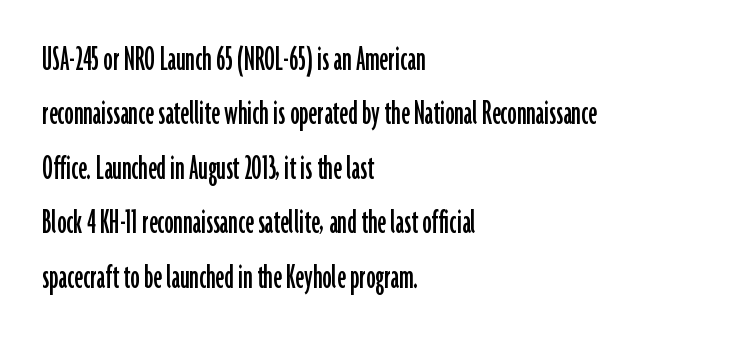
Nobody touched the tracking dial on this one. Quick note: interline space is typical. Letterform terminals end flat and unadorned throughout the passage. The passage shown is not underscored anywhere. The rendering anchors every line to the left-hand side.
